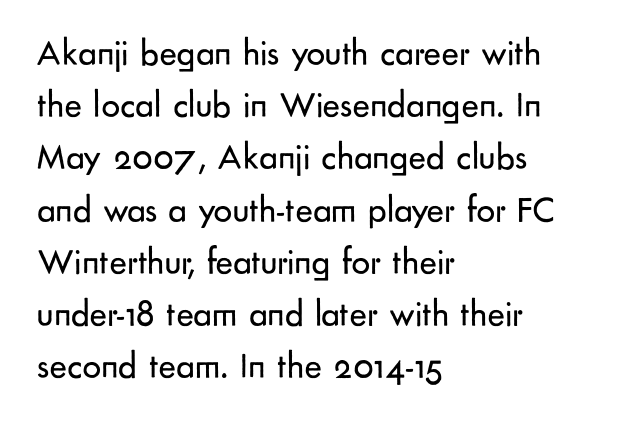
Q: Is the text bold? A: No.
Q: Is the text italic (slanted)? A: No, it is upright.
Q: Is the typeface a serif or a sans-serif typeface? A: Sans-serif.
Q: Is the text underlined? A: No.
Q: How is the paragraph aligned? A: Left-aligned.
Q: Is the spacing between letters normal or unusually wide? A: Normal.
Q: Is the spacing between lines tight, normal or loose? A: Normal.
Q: Width (condensed, normal, or wide)? A: Normal.
Q: Stroke contrast? A: Low.
Q: x-height? A: Small.
Q: Monospaced? A: No.
